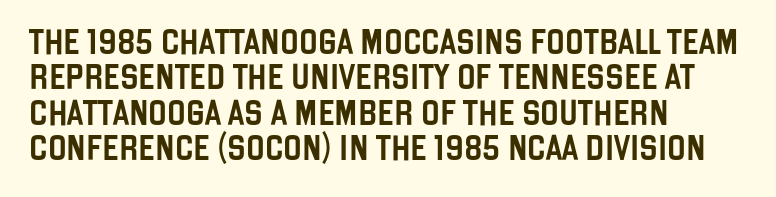
{"italic": "no", "underline": "no", "align": "left", "line_spacing": "normal", "line_spacing_ratio": 1.42, "letter_spacing": "normal", "letter_spacing_em": 0.0, "glyph_px": 25}
